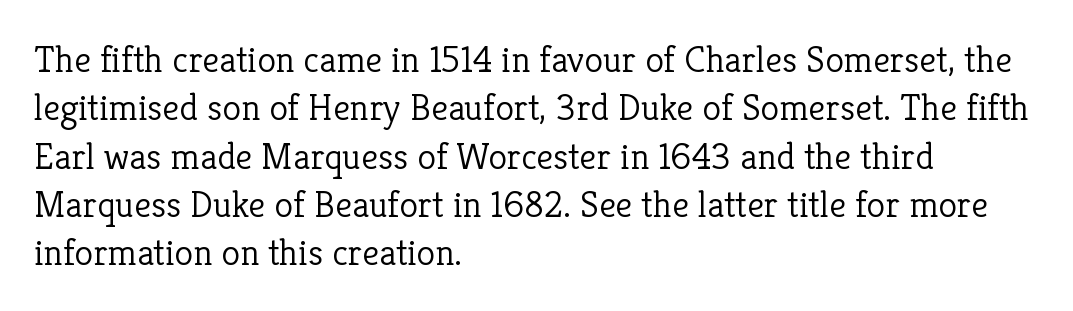
Q: Is the text bold? A: No.
Q: Is the text italic (slanted)? A: No, it is upright.
Q: Is the typeface a serif or a sans-serif typeface? A: Serif.
Q: Is the text underlined? A: No.
Q: How is the paragraph aligned? A: Left-aligned.
Q: Is the spacing between letters normal or unusually wide? A: Normal.
Q: Is the spacing between lines tight, normal or loose? A: Normal.
Q: Width (condensed, normal, or wide)? A: Normal.
Q: Stroke contrast? A: Low.
Q: x-height? A: Medium.
Q: Monospaced? A: No.
